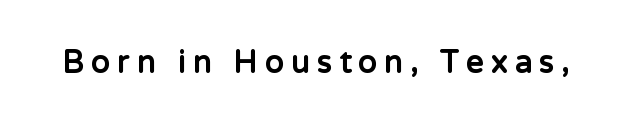
{"serif": "no", "italic": "no", "bold": "yes", "weight": "bold", "width": "normal", "stroke_contrast": "low", "x_height": "medium", "monospaced": "no", "underline": "no", "letter_spacing": "wide", "letter_spacing_em": 0.23, "glyph_px": 31}
